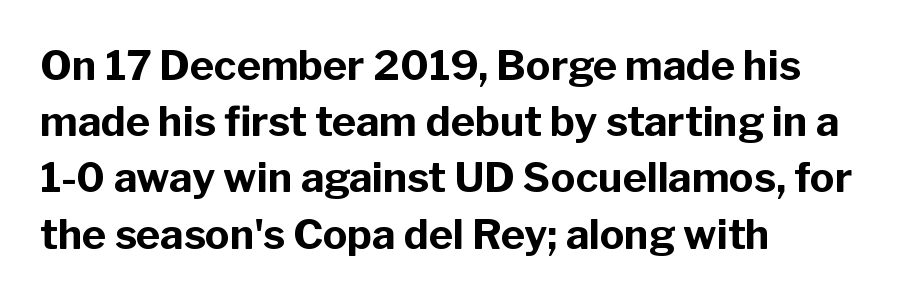
Q: Is the text bold? A: Yes.
Q: Is the text italic (slanted)? A: No, it is upright.
Q: Is the typeface a serif or a sans-serif typeface? A: Sans-serif.
Q: Is the text underlined? A: No.
Q: How is the paragraph aligned? A: Left-aligned.
Q: Is the spacing between letters normal or unusually wide? A: Normal.
Q: Is the spacing between lines tight, normal or loose? A: Normal.
Q: Width (condensed, normal, or wide)? A: Normal.
Q: Stroke contrast? A: Low.
Q: x-height? A: Medium.
Q: Monospaced? A: No.
